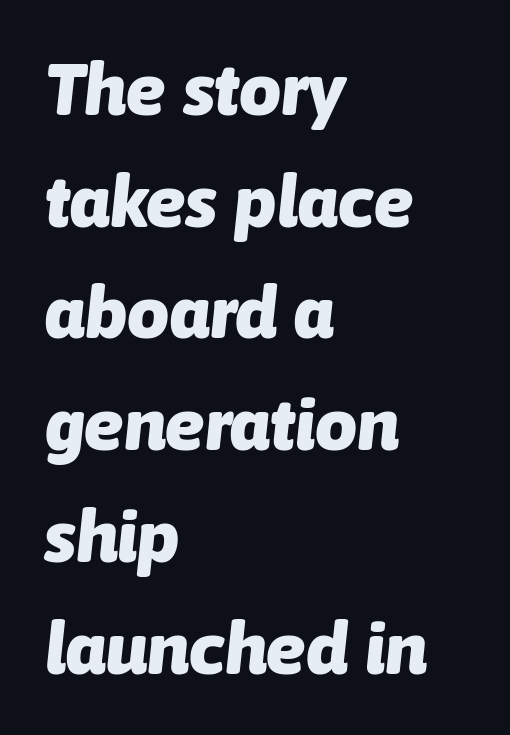
{"italic": "yes", "lean": "right", "slant_degrees": 6, "bold": "yes", "weight": "heavy", "width": "normal", "stroke_contrast": "low", "x_height": "medium", "monospaced": "no", "underline": "no", "align": "left", "line_spacing": "normal", "line_spacing_ratio": 1.51, "letter_spacing": "normal", "letter_spacing_em": 0.0, "glyph_px": 74}
